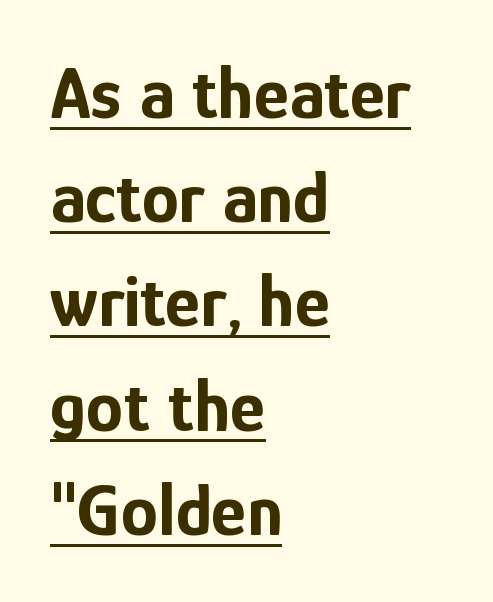
The letters carry no serifs — their stems end cleanly without finishing strokes. Is the block centered? No — it sits flush against the left margin. Has an underline been added? It has. Whoever set this chose a conventional vertical rhythm. The line texture is even and compact thanks to regular tracking. You could not count columns in this text — the font is proportionally spaced.
